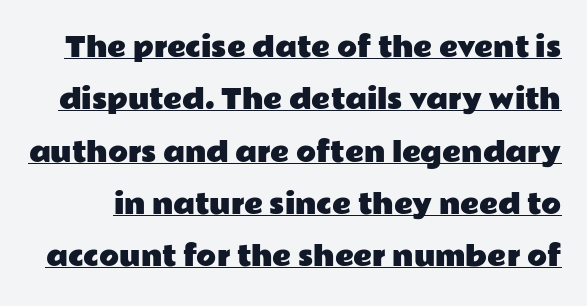
{"italic": "no", "underline": "yes", "line_spacing": "loose", "line_spacing_ratio": 2.01, "letter_spacing": "normal", "letter_spacing_em": 0.0, "glyph_px": 26}
